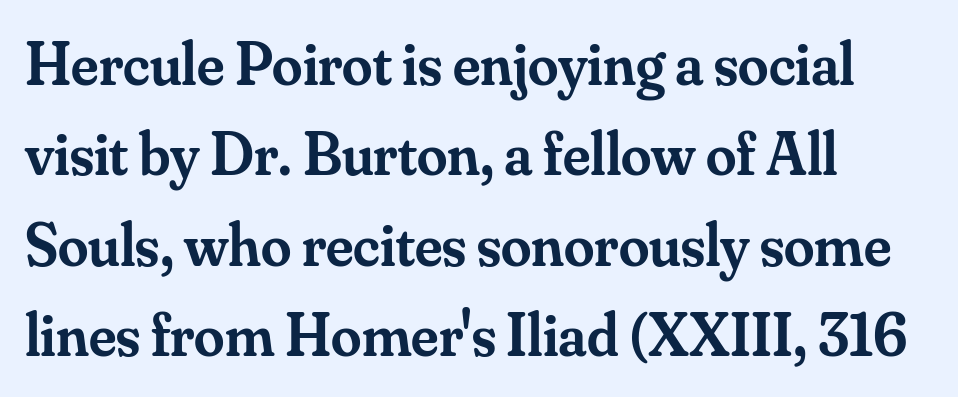
Q: Is the text bold? A: Semi-bold.
Q: Is the text italic (slanted)? A: No, it is upright.
Q: Is the typeface a serif or a sans-serif typeface? A: Serif.
Q: Is the text underlined? A: No.
Q: How is the paragraph aligned? A: Left-aligned.
Q: Is the spacing between letters normal or unusually wide? A: Normal.
Q: Is the spacing between lines tight, normal or loose? A: Normal.
Q: Width (condensed, normal, or wide)? A: Normal.
Q: Stroke contrast? A: Medium.
Q: x-height? A: Small.
Q: Monospaced? A: No.
